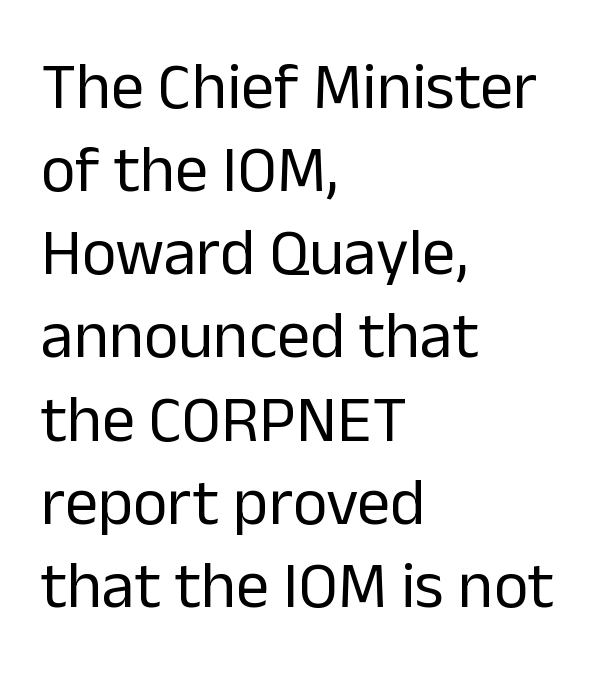
Q: Is the text bold? A: No.
Q: Is the text italic (slanted)? A: No, it is upright.
Q: Is the typeface a serif or a sans-serif typeface? A: Sans-serif.
Q: Is the text underlined? A: No.
Q: How is the paragraph aligned? A: Left-aligned.
Q: Is the spacing between letters normal or unusually wide? A: Normal.
Q: Is the spacing between lines tight, normal or loose? A: Normal.
Q: Width (condensed, normal, or wide)? A: Normal.
Q: Stroke contrast? A: Low.
Q: x-height? A: Medium.
Q: Monospaced? A: No.
